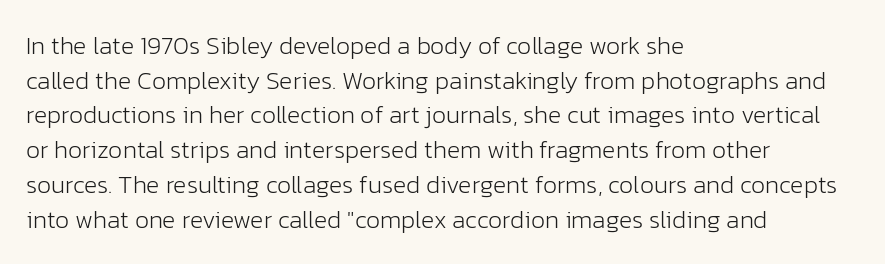
{"italic": "no", "bold": "no", "underline": "no", "align": "left", "line_spacing": "normal", "line_spacing_ratio": 1.39, "letter_spacing": "normal", "letter_spacing_em": 0.0, "glyph_px": 25}
